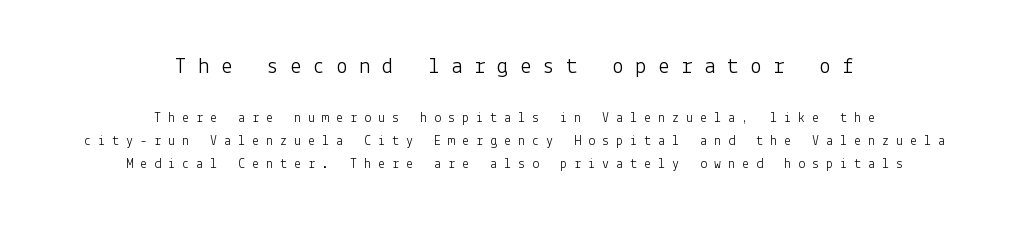
Unmarked baselines from the first word to the last. Scale decreases going downward across the two blocks. Rendered with straight, roman letterforms. Baseline-to-baseline distance is the conventional proportion of letter height.
